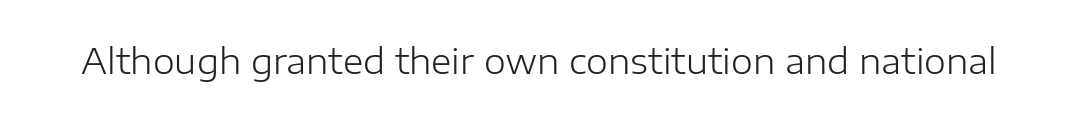
Q: Is the text bold? A: No.
Q: Is the text italic (slanted)? A: No, it is upright.
Q: Is the typeface a serif or a sans-serif typeface? A: Sans-serif.
Q: Is the text underlined? A: No.
Q: Is the spacing between letters normal or unusually wide? A: Normal.
Q: Width (condensed, normal, or wide)? A: Normal.
Q: Stroke contrast? A: Low.
Q: x-height? A: Medium.
Q: Monospaced? A: No.
